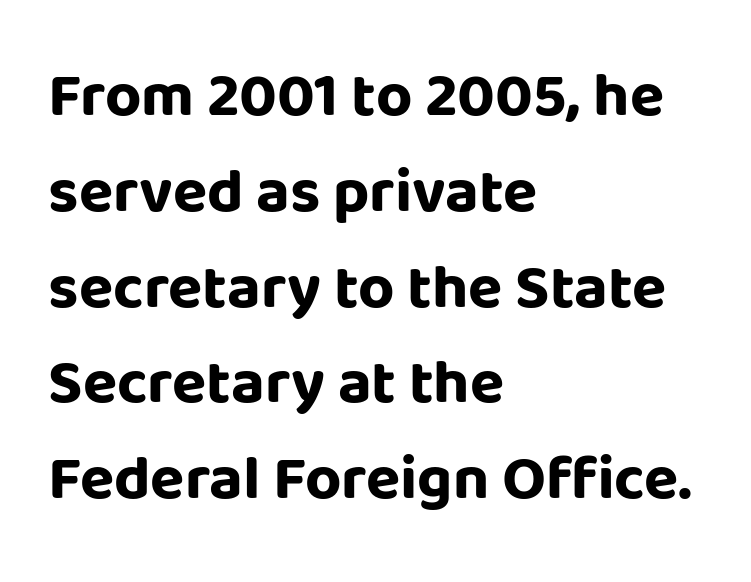
{"serif": "no", "italic": "no", "bold": "yes", "weight": "bold", "width": "normal", "stroke_contrast": "low", "x_height": "large", "monospaced": "no", "underline": "no", "align": "left", "line_spacing": "normal", "line_spacing_ratio": 1.52, "letter_spacing": "normal", "letter_spacing_em": 0.0, "glyph_px": 63}
